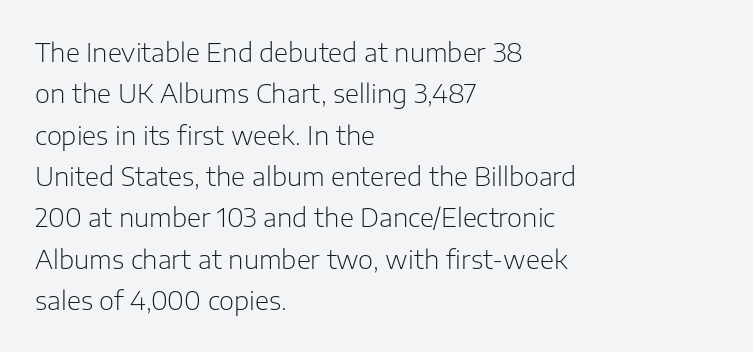
{"italic": "no", "bold": "no", "underline": "no", "align": "left", "line_spacing": "normal", "line_spacing_ratio": 1.59, "letter_spacing": "normal", "letter_spacing_em": 0.0, "glyph_px": 26}
